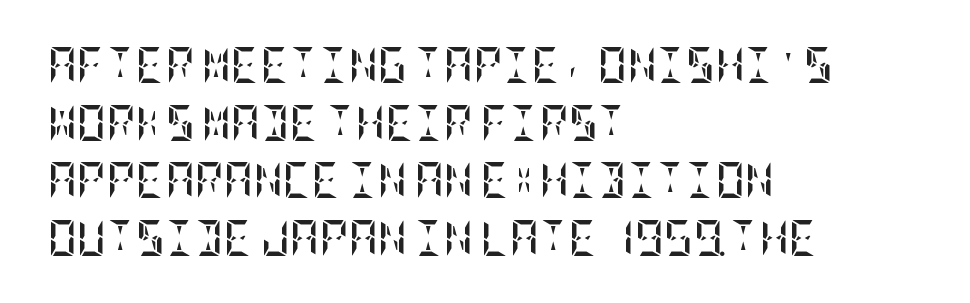
The space between consecutive lines is moderate. In CSS terms this would be text-align: left. Vertical strokes here are truly vertical. The rendering keeps characters at their native spacing. Quick note: underline off.
